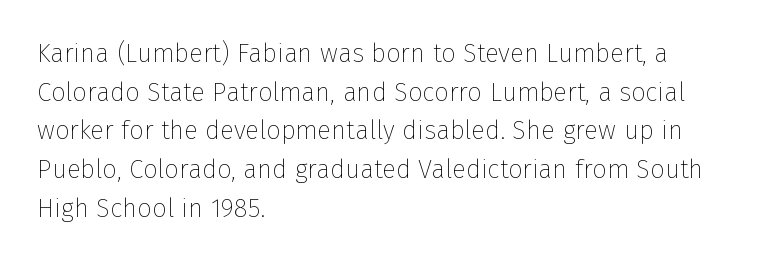
{"italic": "no", "bold": "no", "underline": "no", "align": "left", "line_spacing": "normal", "line_spacing_ratio": 1.49, "letter_spacing": "normal", "letter_spacing_em": 0.0, "glyph_px": 26}
